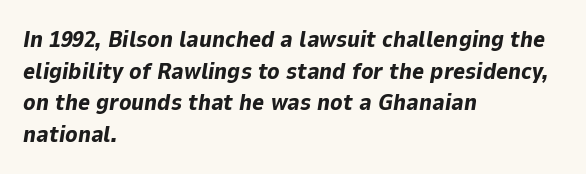
The image shows 23 px bold type, italic (leaning right); set left-aligned, normal line spacing (1.37x), normal letter spacing, not underlined.
